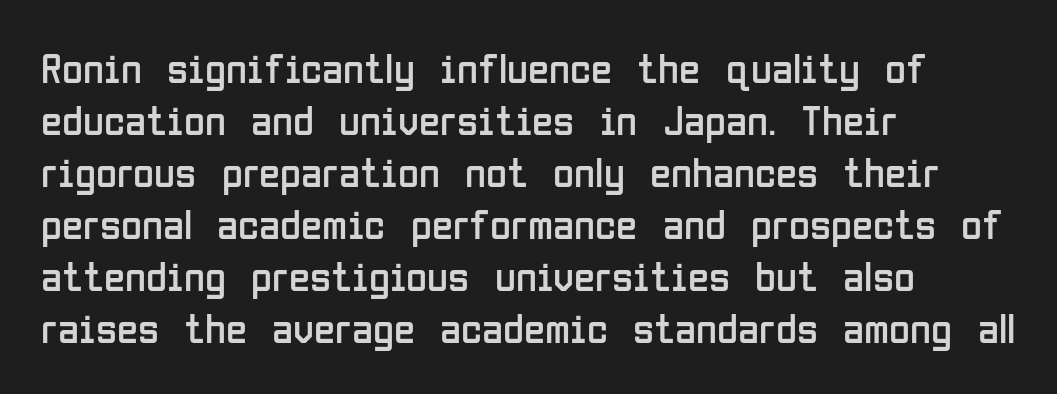
Q: Is the text bold? A: No.
Q: Is the text italic (slanted)? A: No, it is upright.
Q: Is the typeface a serif or a sans-serif typeface? A: Sans-serif.
Q: Is the text underlined? A: No.
Q: How is the paragraph aligned? A: Left-aligned.
Q: Is the spacing between letters normal or unusually wide? A: Normal.
Q: Width (condensed, normal, or wide)? A: Condensed.
Q: Stroke contrast? A: Low.
Q: x-height? A: Medium.
Q: Monospaced? A: No.
